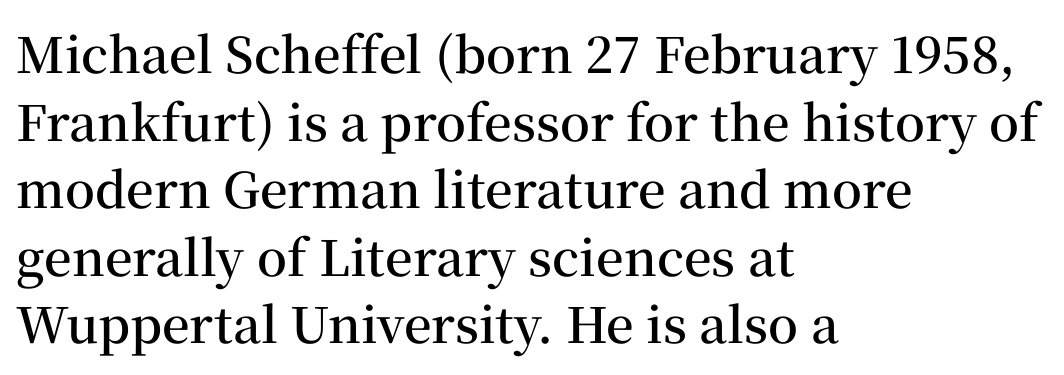
The image shows 49 px semibold serif type, upright; set left-aligned, normal line spacing (1.38x), normal letter spacing, not underlined; medium stroke contrast and a medium x-height.
